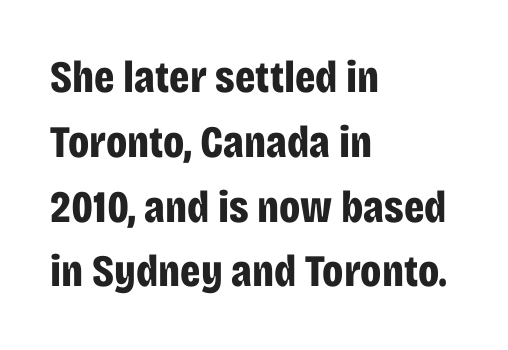
{"serif": "no", "italic": "no", "bold": "yes", "weight": "bold", "width": "condensed", "stroke_contrast": "low", "x_height": "large", "monospaced": "no", "underline": "no", "align": "left", "line_spacing": "normal", "line_spacing_ratio": 1.44, "letter_spacing": "normal", "letter_spacing_em": 0.0, "glyph_px": 45}
